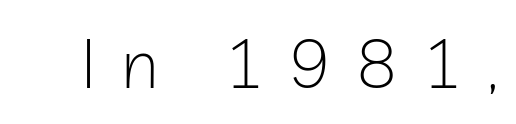
The image shows 69 px light sans-serif type, upright; set unusually wide letter spacing (+0.36 em), not underlined; low stroke contrast and a medium x-height.
